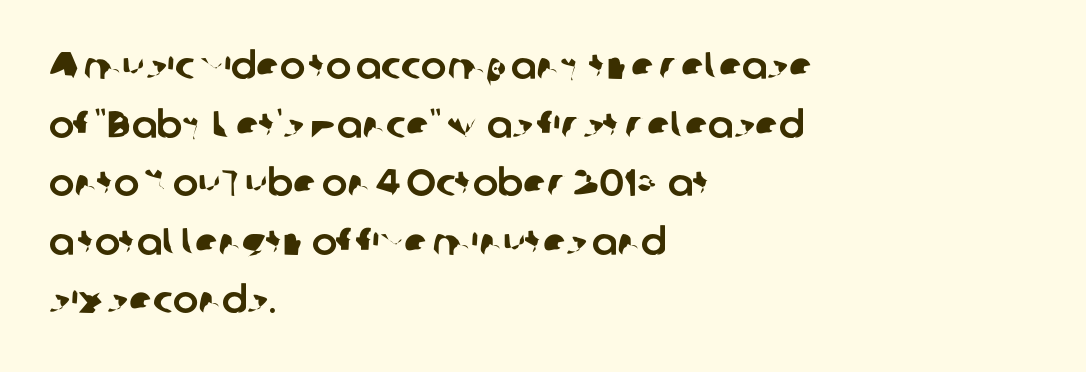
Spacing verdict: proportional, widths tailored to each character. The space directly below the letters is spotless. If you measured baseline to baseline, you'd find a middling distance. Nothing sits at the stroke ends, so this counts as sans-serif. In terms of letterspacing, this is plain default setting. Alignment: flush left.
